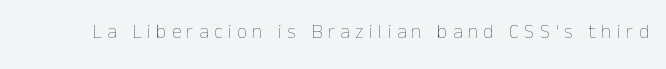
Q: Is the text bold? A: No.
Q: Is the text italic (slanted)? A: No, it is upright.
Q: Is the text underlined? A: No.
Q: Is the spacing between letters normal or unusually wide? A: Unusually wide.
